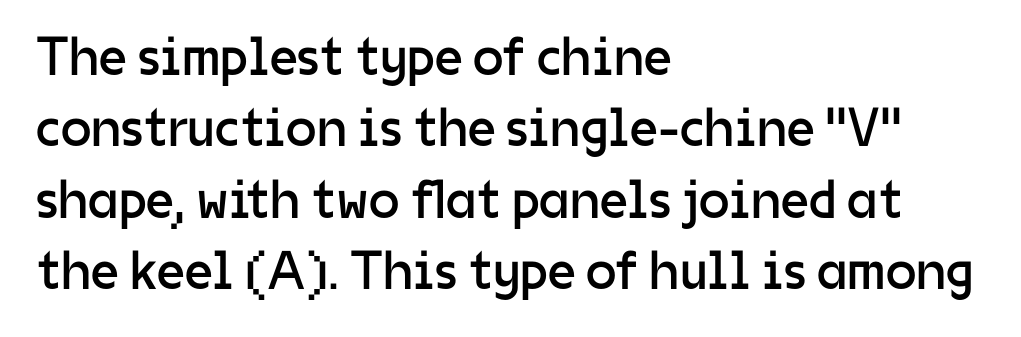
{"serif": "no", "italic": "no", "bold": "no", "weight": "regular", "width": "normal", "stroke_contrast": "low", "x_height": "medium", "monospaced": "no", "underline": "no", "align": "left", "line_spacing": "normal", "line_spacing_ratio": 1.3, "letter_spacing": "normal", "letter_spacing_em": 0.0, "glyph_px": 55}
